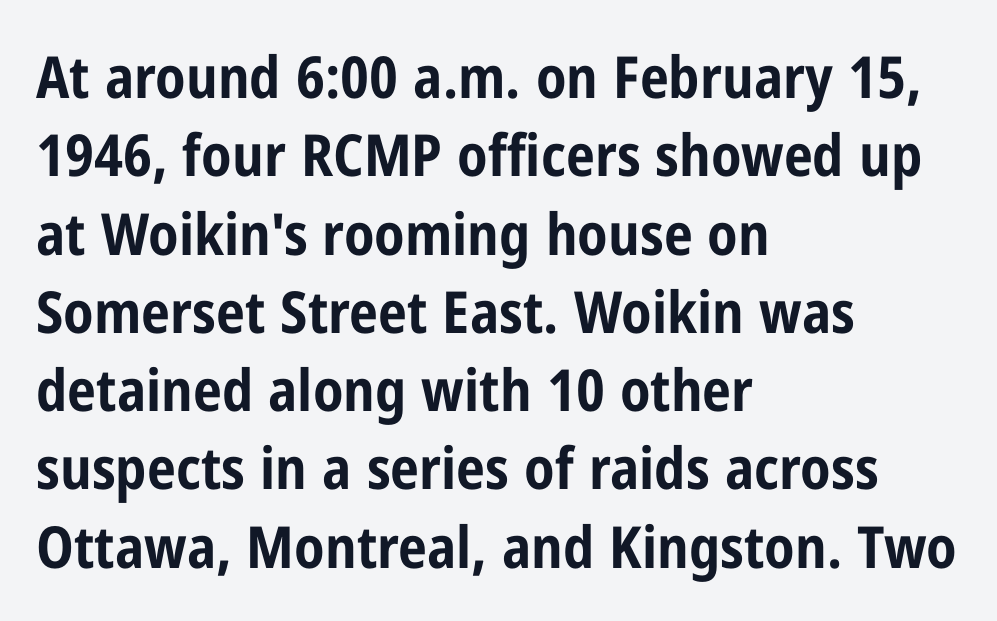
{"serif": "no", "italic": "no", "bold": "yes", "weight": "bold", "width": "condensed", "stroke_contrast": "low", "x_height": "medium", "monospaced": "no", "underline": "no", "align": "left", "line_spacing": "normal", "line_spacing_ratio": 1.35, "letter_spacing": "normal", "letter_spacing_em": 0.0, "glyph_px": 58}
